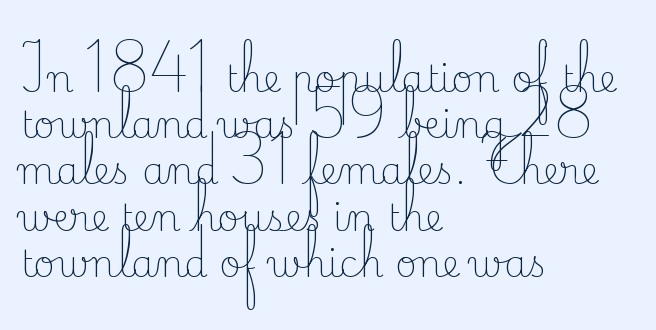
Q: Is the text bold? A: No.
Q: Is the text italic (slanted)? A: No, it is upright.
Q: Is the typeface a serif or a sans-serif typeface? A: Serif.
Q: Is the text underlined? A: No.
Q: How is the paragraph aligned? A: Left-aligned.
Q: Is the spacing between letters normal or unusually wide? A: Normal.
Q: Is the spacing between lines tight, normal or loose? A: Normal.
Q: Width (condensed, normal, or wide)? A: Normal.
Q: Stroke contrast? A: Low.
Q: x-height? A: Small.
Q: Monospaced? A: No.
